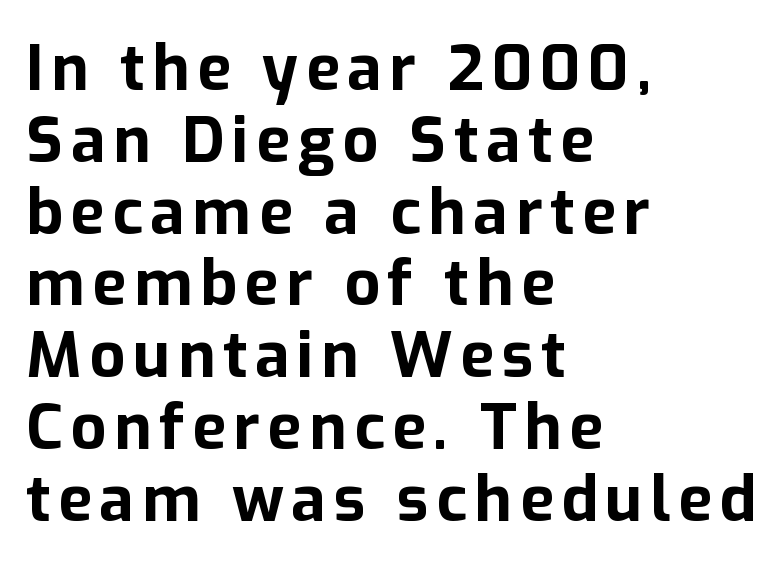
The type family on display is of the sans-serif kind. Proportional: the letters do not fall into vertical columns. The letters stand straight up with perfectly vertical stems. The paragraph has a hard left edge and a soft right edge. These lines huddle together more closely than default settings would place them.
